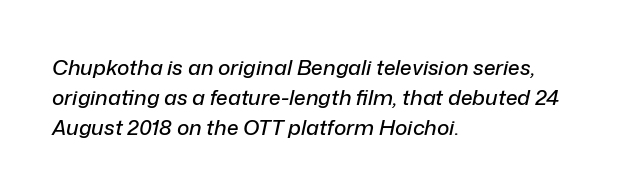
{"italic": "yes", "lean": "right", "slant_degrees": 12, "underline": "no", "align": "left", "line_spacing": "normal", "line_spacing_ratio": 1.44, "letter_spacing": "normal", "letter_spacing_em": 0.0, "glyph_px": 21}
